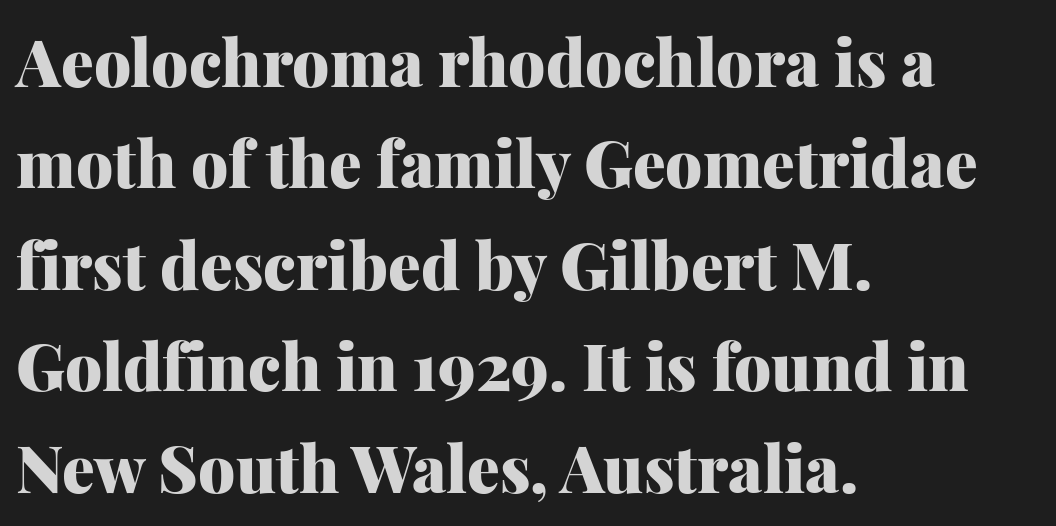
This sample uses a serif face. Normally led — the rows are evenly, conventionally spaced. The face used here is rendered with its standard letterfit. Unmarked baselines from the first word to the last.
